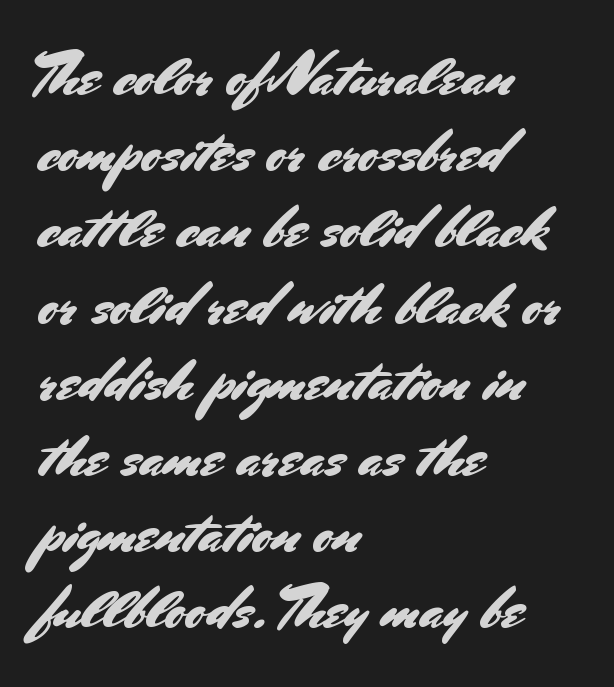
Q: Is the text italic (slanted)? A: Yes.
Q: Is the typeface a serif or a sans-serif typeface? A: Sans-serif.
Q: Is the text underlined? A: No.
Q: How is the paragraph aligned? A: Left-aligned.
Q: Is the spacing between letters normal or unusually wide? A: Normal.
Q: Is the spacing between lines tight, normal or loose? A: Normal.
Q: Width (condensed, normal, or wide)? A: Normal.
Q: Stroke contrast? A: Medium.
Q: x-height? A: Small.
Q: Monospaced? A: No.
